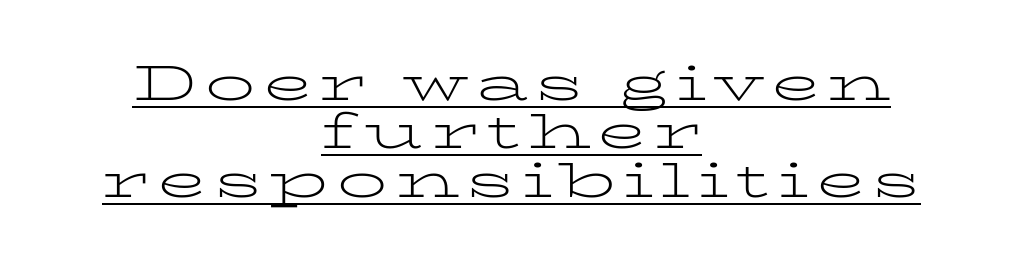
The image shows 50 px light, wide serif type, upright; set centered, tight line spacing (0.97x), underlined; low stroke contrast and a medium x-height.
